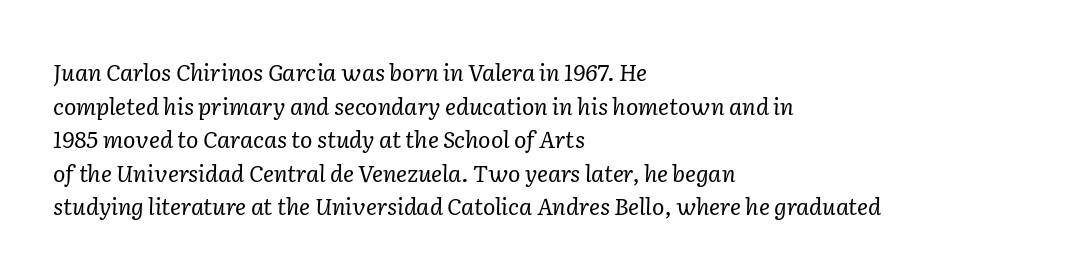
Q: Is the text bold? A: No.
Q: Is the text italic (slanted)? A: Yes, it leans right by about 2 degrees.
Q: Is the text underlined? A: No.
Q: How is the paragraph aligned? A: Left-aligned.
Q: Is the spacing between letters normal or unusually wide? A: Normal.
Q: Is the spacing between lines tight, normal or loose? A: Normal.
